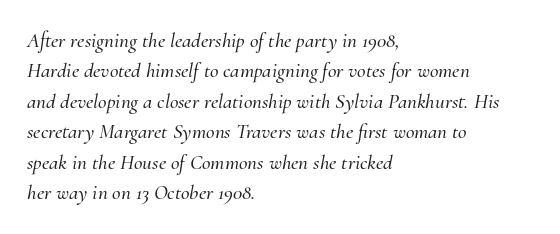
Q: Is the text italic (slanted)? A: Yes, it leans right by about 10 degrees.
Q: Is the text underlined? A: No.
Q: How is the paragraph aligned? A: Left-aligned.
Q: Is the spacing between letters normal or unusually wide? A: Normal.
Q: Is the spacing between lines tight, normal or loose? A: Normal.
